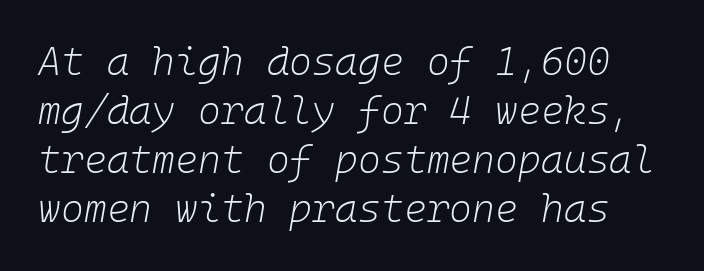
These lines are rendered in a fixed-pitch font. A typesetter would call this zero additional tracking. The vertical gap from one line to the next is medium. Each row of text sits above clean, open space.
